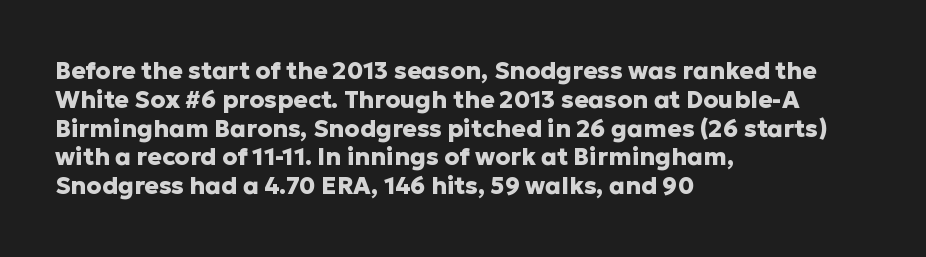
The image shows 24 px bold type, upright; set left-aligned, line spacing 1.2x, normal letter spacing, not underlined.
